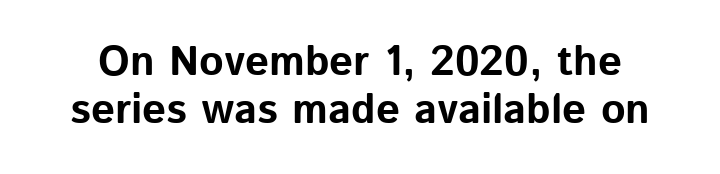
Q: Is the text bold? A: Yes.
Q: Is the text italic (slanted)? A: No, it is upright.
Q: Is the typeface a serif or a sans-serif typeface? A: Sans-serif.
Q: Is the text underlined? A: No.
Q: Is the spacing between letters normal or unusually wide? A: Normal.
Q: Is the spacing between lines tight, normal or loose? A: Tight.
Q: Width (condensed, normal, or wide)? A: Normal.
Q: Stroke contrast? A: Low.
Q: x-height? A: Medium.
Q: Monospaced? A: No.
